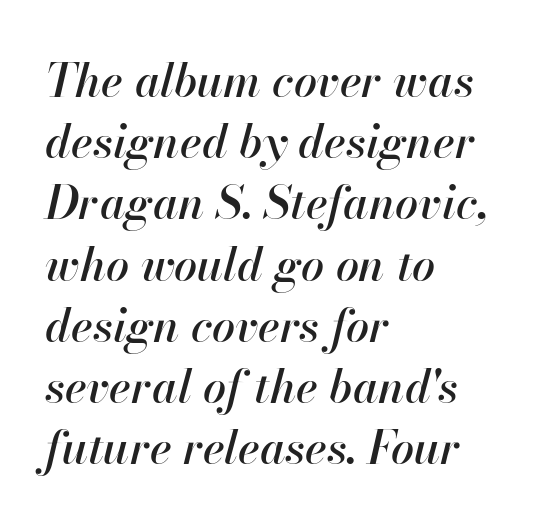
Q: Is the text italic (slanted)? A: Yes, it leans right by about 13 degrees.
Q: Is the text underlined? A: No.
Q: How is the paragraph aligned? A: Left-aligned.
Q: Is the spacing between letters normal or unusually wide? A: Normal.
Q: Is the spacing between lines tight, normal or loose? A: Normal.
Q: Width (condensed, normal, or wide)? A: Normal.
Q: Stroke contrast? A: High.
Q: x-height? A: Small.
Q: Monospaced? A: No.
